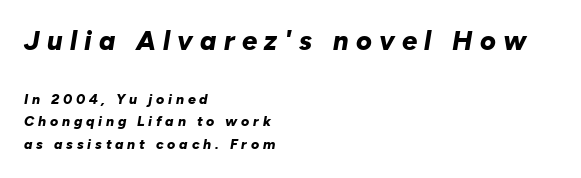
{"italic": "yes", "lean": "right", "slant_degrees": 10, "bold": "yes", "underline": "no", "align": "left", "line_spacing": "normal", "line_spacing_ratio": 1.63, "letter_spacing": "wide", "letter_spacing_em": 0.27, "larger_block": "first", "size_ratio": 1.93, "glyph_px": 27}
